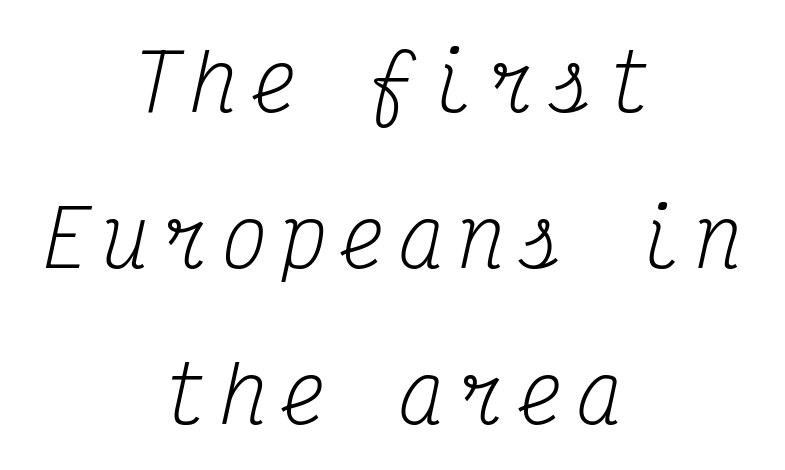
The image shows 78 px regular-weight, condensed serif type, italic (leaning right), monospaced; set centered, loose line spacing (2.0x), not underlined; medium stroke contrast and a medium x-height.
